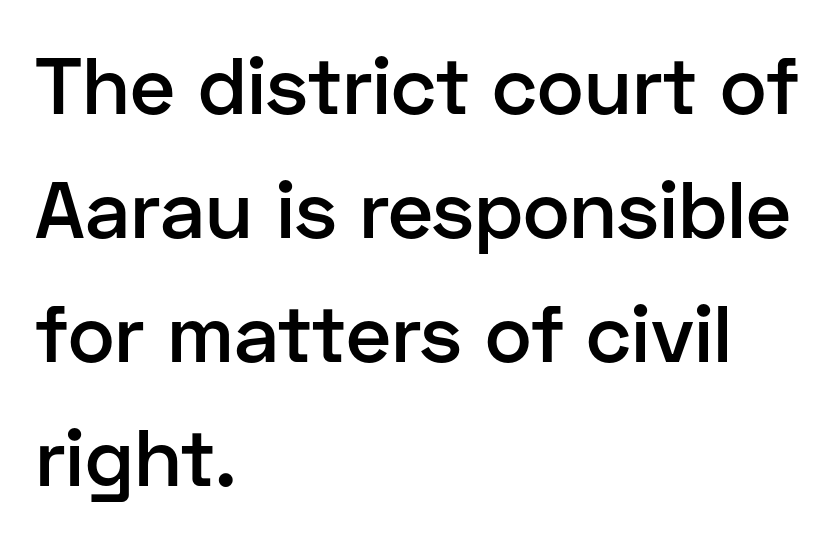
Q: Is the text bold? A: Semi-bold.
Q: Is the text italic (slanted)? A: No, it is upright.
Q: Is the typeface a serif or a sans-serif typeface? A: Sans-serif.
Q: Is the text underlined? A: No.
Q: How is the paragraph aligned? A: Left-aligned.
Q: Is the spacing between letters normal or unusually wide? A: Normal.
Q: Is the spacing between lines tight, normal or loose? A: Normal.
Q: Width (condensed, normal, or wide)? A: Normal.
Q: Stroke contrast? A: Low.
Q: x-height? A: Medium.
Q: Monospaced? A: No.
